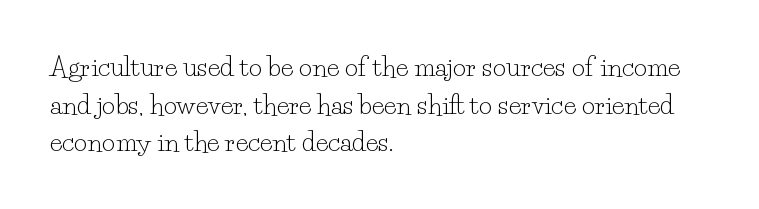
Q: Is the text bold? A: No.
Q: Is the text italic (slanted)? A: No, it is upright.
Q: Is the text underlined? A: No.
Q: How is the paragraph aligned? A: Left-aligned.
Q: Is the spacing between letters normal or unusually wide? A: Normal.
Q: Is the spacing between lines tight, normal or loose? A: Normal.
